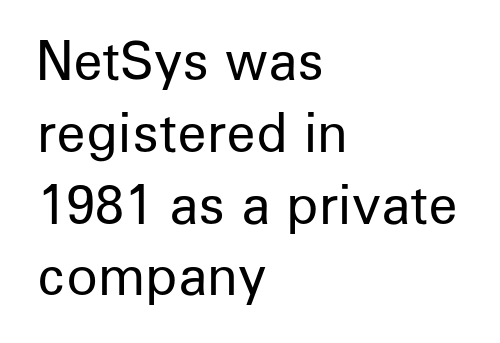
Q: Is the text bold? A: No.
Q: Is the text italic (slanted)? A: No, it is upright.
Q: Is the typeface a serif or a sans-serif typeface? A: Sans-serif.
Q: Is the text underlined? A: No.
Q: How is the paragraph aligned? A: Left-aligned.
Q: Is the spacing between letters normal or unusually wide? A: Normal.
Q: Is the spacing between lines tight, normal or loose? A: Normal.
Q: Width (condensed, normal, or wide)? A: Normal.
Q: Stroke contrast? A: Low.
Q: x-height? A: Medium.
Q: Monospaced? A: No.
